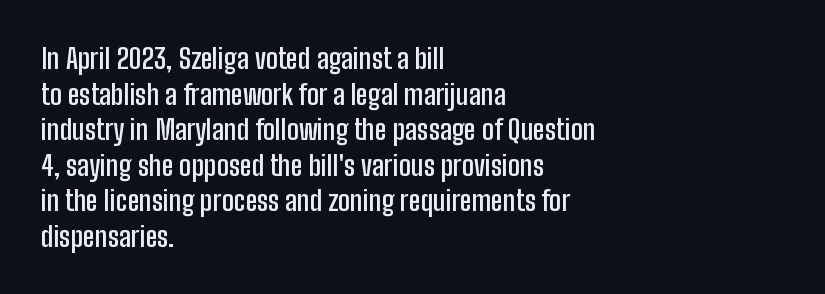
{"serif": "no", "italic": "no", "bold": "semi", "weight": "semibold", "width": "condensed", "stroke_contrast": "low", "x_height": "medium", "monospaced": "no", "underline": "no", "align": "left", "line_spacing": "normal", "line_spacing_ratio": 1.27, "letter_spacing": "normal", "letter_spacing_em": 0.0, "glyph_px": 28}
